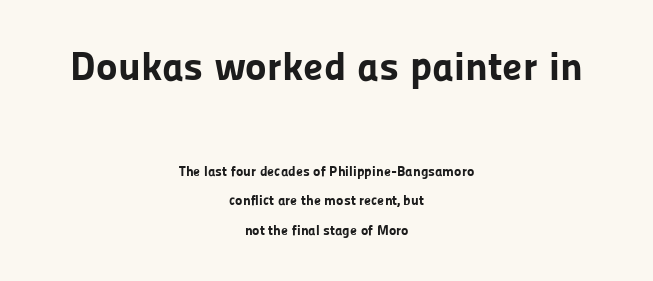
{"serif": "no", "italic": "no", "bold": "yes", "weight": "bold", "width": "normal", "stroke_contrast": "low", "x_height": "medium", "monospaced": "no", "underline": "no", "align": "center", "line_spacing": "loose", "line_spacing_ratio": 2.14, "letter_spacing": "normal", "letter_spacing_em": 0.0, "larger_block": "first", "size_ratio": 2.93, "glyph_px": 41}
